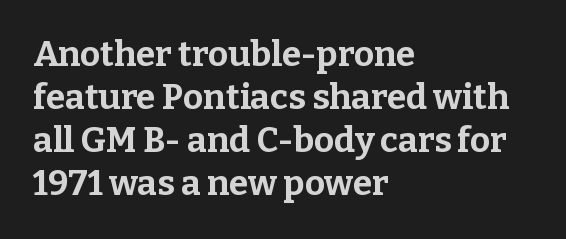
{"serif": "yes", "italic": "no", "bold": "yes", "weight": "bold", "width": "normal", "stroke_contrast": "low", "x_height": "medium", "monospaced": "no", "underline": "no", "align": "left", "line_spacing_ratio": 1.23, "letter_spacing": "normal", "letter_spacing_em": 0.0, "glyph_px": 35}
